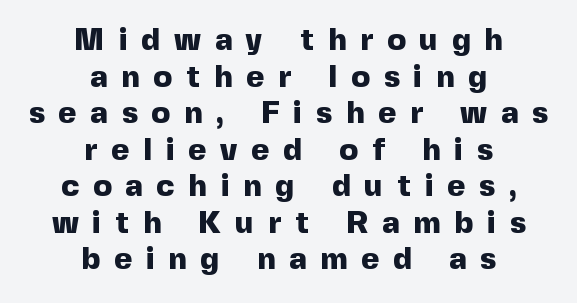
The image shows 31 px heavy sans-serif type, upright; set centered, line spacing 1.18x, unusually wide letter spacing (+0.45 em), not underlined; a medium x-height.
